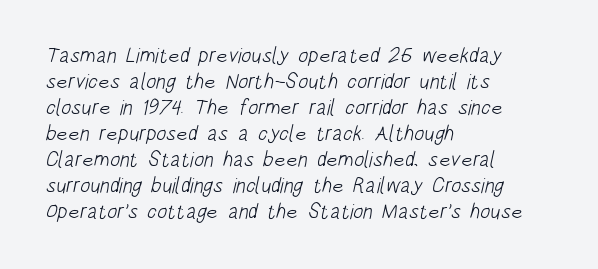
{"bold": "no", "underline": "no", "align": "left", "line_spacing_ratio": 1.24, "letter_spacing": "normal", "letter_spacing_em": 0.0, "glyph_px": 21}
